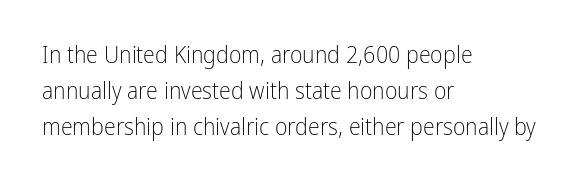
{"italic": "no", "bold": "no", "underline": "no", "align": "left", "line_spacing": "normal", "line_spacing_ratio": 1.5, "letter_spacing": "normal", "letter_spacing_em": 0.0, "glyph_px": 24}
